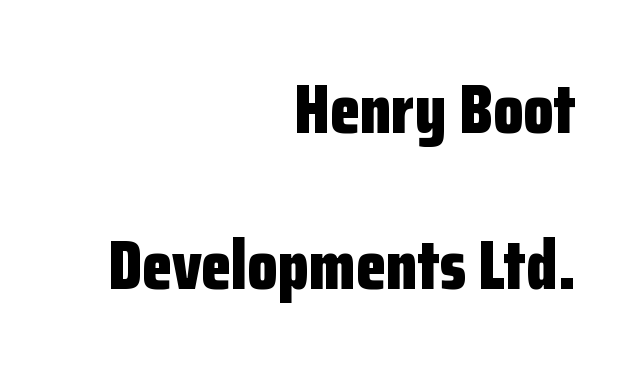
Q: Is the text bold? A: Yes.
Q: Is the text italic (slanted)? A: No, it is upright.
Q: Is the typeface a serif or a sans-serif typeface? A: Sans-serif.
Q: Is the text underlined? A: No.
Q: How is the paragraph aligned? A: Right-aligned.
Q: Is the spacing between letters normal or unusually wide? A: Normal.
Q: Is the spacing between lines tight, normal or loose? A: Loose.
Q: Width (condensed, normal, or wide)? A: Condensed.
Q: Stroke contrast? A: Low.
Q: x-height? A: Medium.
Q: Monospaced? A: No.
